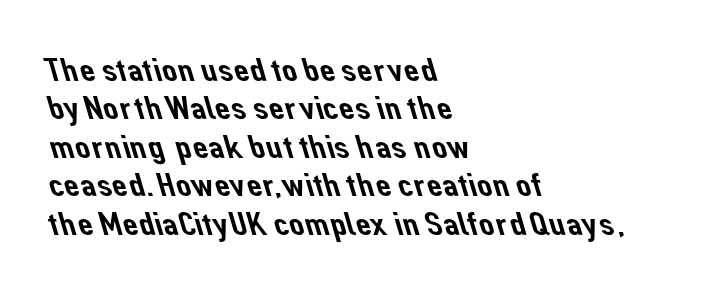
{"serif": "no", "width": "normal", "stroke_contrast": "low", "x_height": "medium", "monospaced": "no", "underline": "no", "align": "left", "line_spacing": "tight", "line_spacing_ratio": 1.13, "letter_spacing": "normal", "letter_spacing_em": 0.0, "glyph_px": 34}
